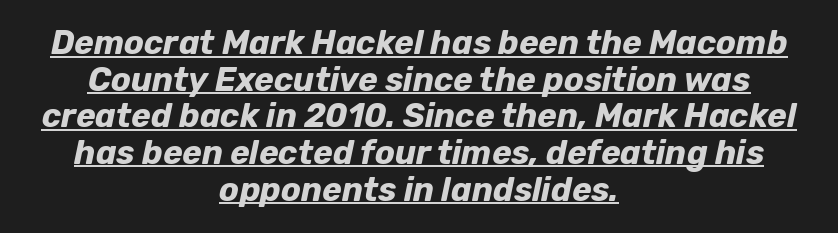
The image shows 33 px bold type, italic (leaning right); set centered, tight line spacing (1.11x), normal letter spacing, underlined; low stroke contrast and a medium x-height.
